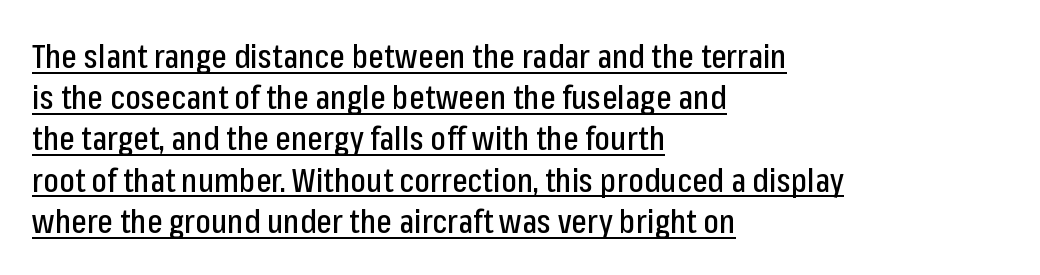
{"serif": "no", "italic": "no", "width": "condensed", "stroke_contrast": "low", "x_height": "medium", "monospaced": "no", "underline": "yes", "align": "left", "line_spacing": "normal", "line_spacing_ratio": 1.25, "letter_spacing": "normal", "letter_spacing_em": 0.0, "glyph_px": 33}
